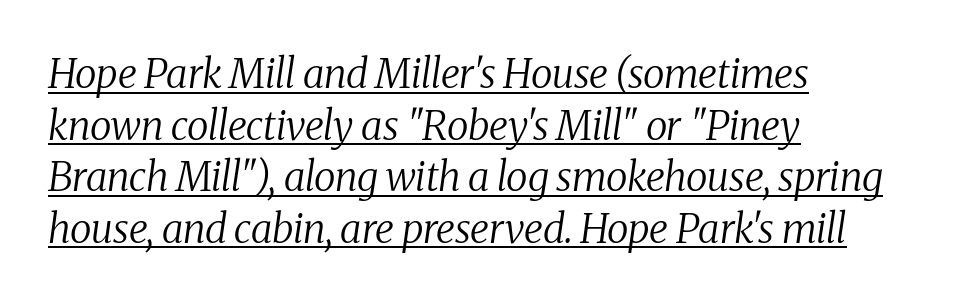
{"serif": "yes", "italic": "yes", "lean": "right", "slant_degrees": 8, "bold": "no", "weight": "regular", "width": "normal", "stroke_contrast": "medium", "x_height": "medium", "monospaced": "no", "underline": "yes", "align": "left", "line_spacing": "normal", "line_spacing_ratio": 1.29, "letter_spacing": "normal", "letter_spacing_em": 0.0, "glyph_px": 40}
